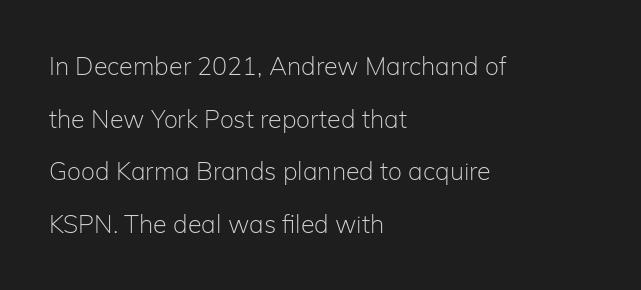
The setting favours the left margin, as ordinary paragraphs usually do. Beneath every word, the page is bare. Vertical spacing — loose. Each stroke keeps to a modest, everyday thickness or less. Is there any slant? The stems are plumb.
